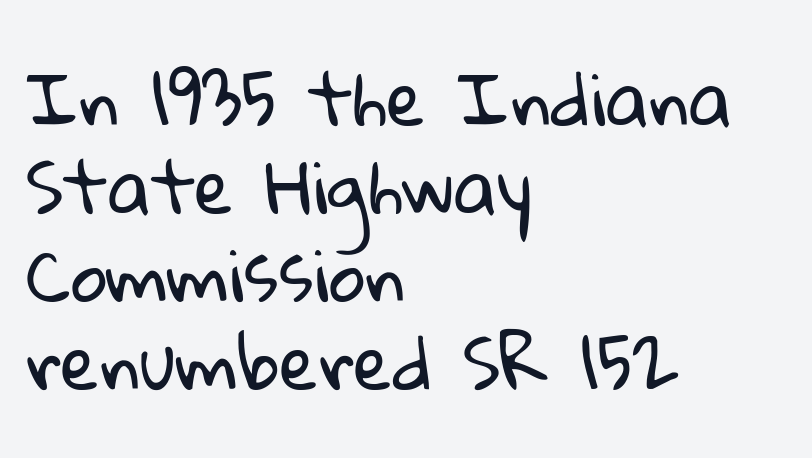
Character widths vary here, with narrow letters taking less room than wide ones. A bare baseline throughout the passage. Compared with a typical body face, this is equally light or lighter still. Note: no serifs on the glyphs.
